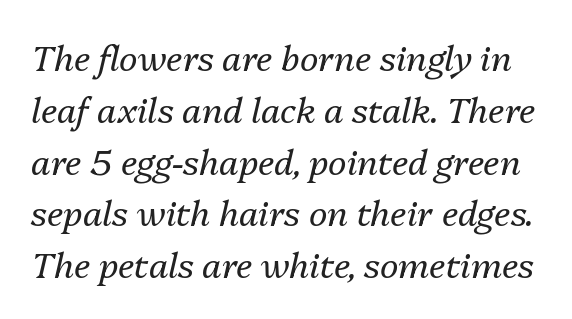
The image shows 35 px regular-weight type, italic (leaning right); set normal line spacing (1.48x), normal letter spacing, not underlined; medium stroke contrast and a medium x-height.
